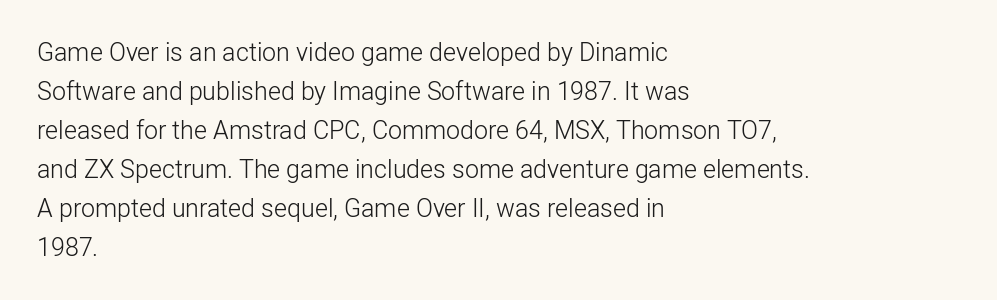
The space between consecutive lines is moderate. In terms of letterspacing, this is plain default setting. This rendering features lettering with no underline. Is the stroke heavy? The answer is a plain regular-or-lighter.
